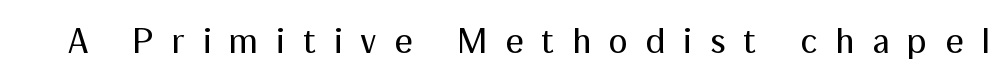
The image shows 36 px regular-weight sans-serif type, upright; set unusually wide letter spacing (+0.49 em), not underlined; medium stroke contrast and a medium x-height.
